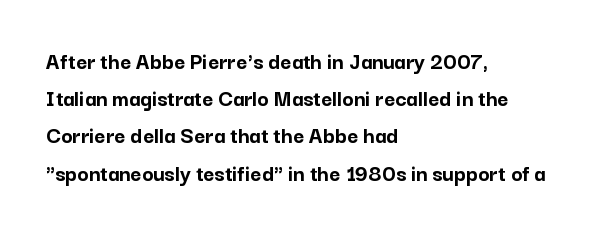
The image shows 24 px bold type, upright; set left-aligned, normal line spacing (1.55x), normal letter spacing, not underlined.
